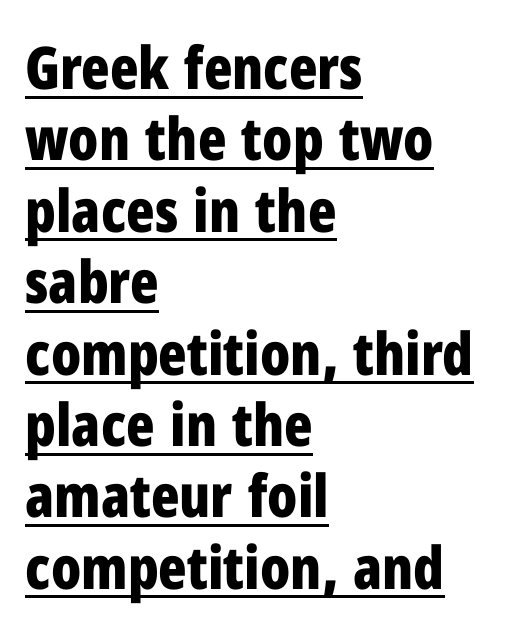
{"serif": "no", "italic": "no", "bold": "yes", "weight": "bold", "width": "condensed", "stroke_contrast": "low", "x_height": "medium", "monospaced": "no", "underline": "yes", "align": "left", "line_spacing_ratio": 1.21, "letter_spacing": "normal", "letter_spacing_em": 0.0, "glyph_px": 59}
